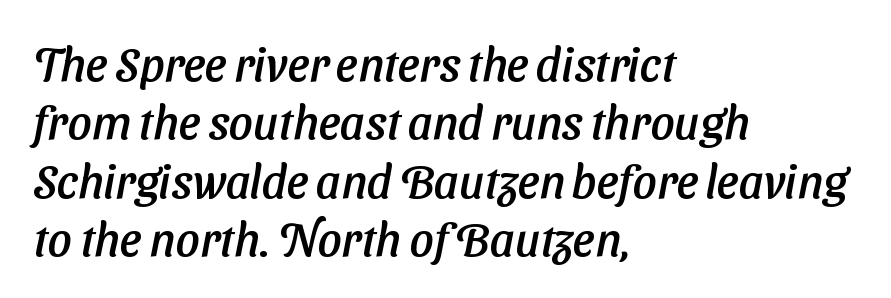
Short note: letters normally spaced. The letters carry no serifs — their stems end cleanly without finishing strokes. The letters advance in unequal steps, a hallmark of proportional type. The rendering anchors every line to the left-hand side. Unmarked baselines from the first word to the last.
